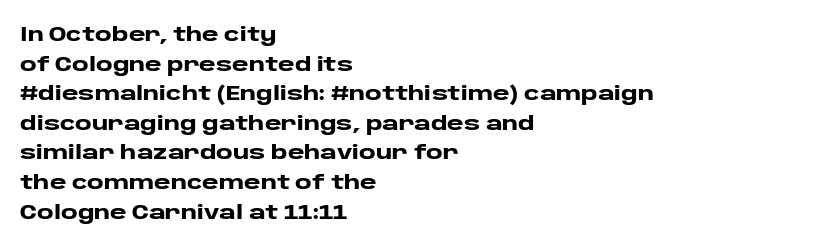
{"italic": "no", "bold": "yes", "underline": "no", "align": "left", "line_spacing": "normal", "line_spacing_ratio": 1.48, "letter_spacing": "normal", "letter_spacing_em": 0.0, "glyph_px": 20}
